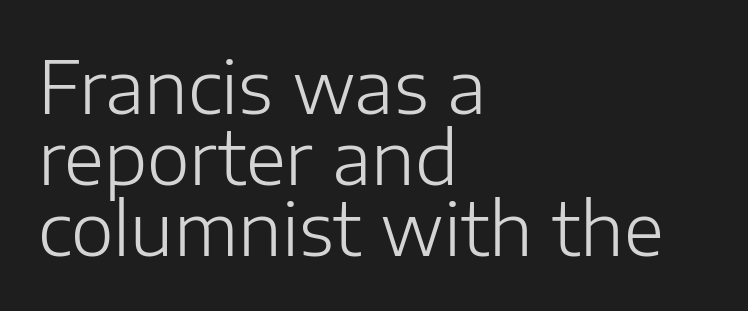
The image shows 73 px light sans-serif type, upright; set left-aligned, tight line spacing (0.97x), normal letter spacing, not underlined; low stroke contrast and a medium x-height.
